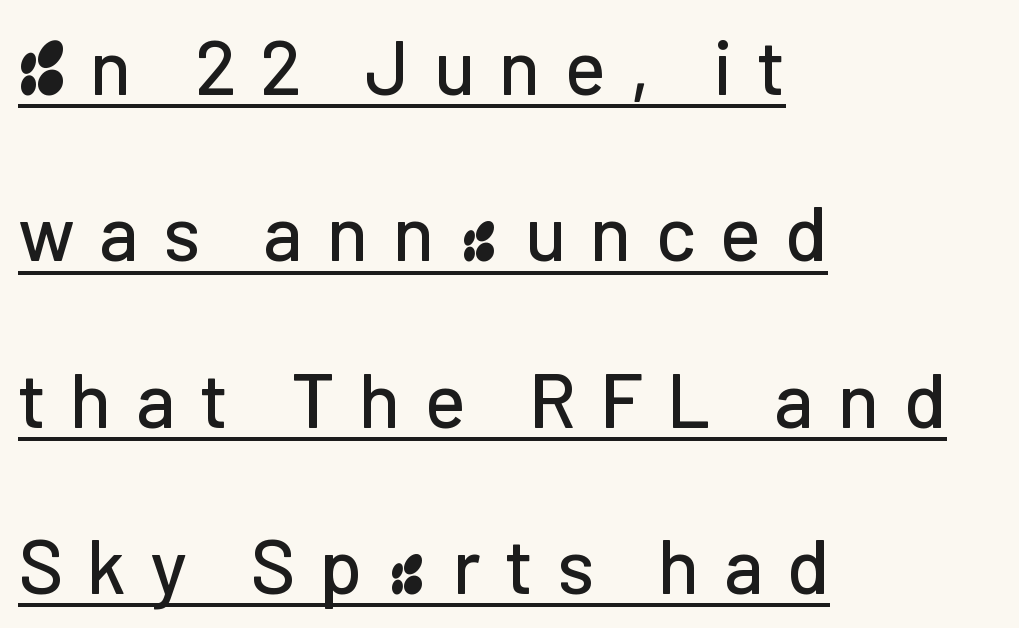
Characters follow at a spacing far wider than the type designer built in. Varying glyph widths throughout — classic text-font behaviour. What's the leading like? Stretched, with rows far apart. When letters stand straight like this, we call the style roman or upright.
